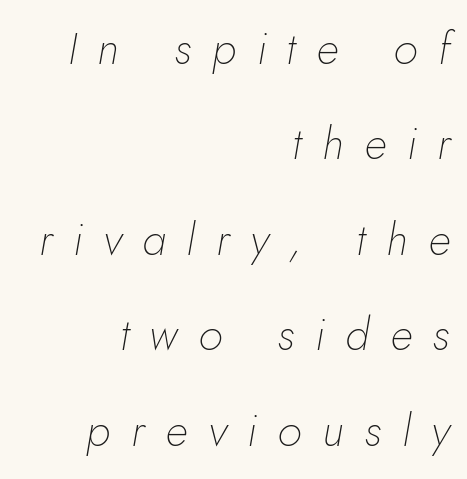
Q: Is the text bold? A: No.
Q: Is the text italic (slanted)? A: Yes, it leans right by about 10 degrees.
Q: Is the text underlined? A: No.
Q: How is the paragraph aligned? A: Right-aligned.
Q: Is the spacing between letters normal or unusually wide? A: Unusually wide.
Q: Is the spacing between lines tight, normal or loose? A: Loose.
Q: Width (condensed, normal, or wide)? A: Normal.
Q: Stroke contrast? A: Low.
Q: x-height? A: Small.
Q: Monospaced? A: No.
